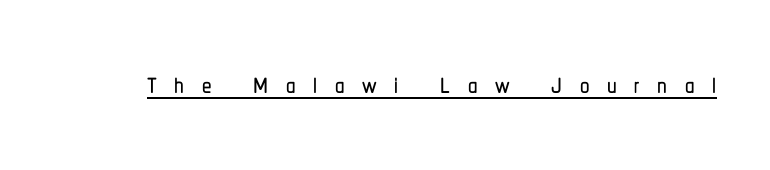
Vertical strokes here are truly vertical. Looks like regular typesetting: each glyph gets only the width it needs. Every word sits above its own underline. The letters carry no serifs — their stems end cleanly without finishing strokes. Inter-character spacing is expanded well beyond the font's built-in metrics.
